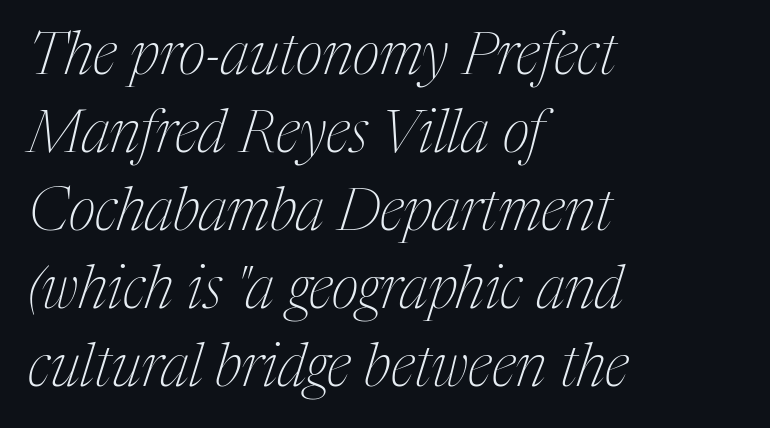
Q: Is the text bold? A: No.
Q: Is the text italic (slanted)? A: Yes, it leans right by about 17 degrees.
Q: Is the typeface a serif or a sans-serif typeface? A: Serif.
Q: Is the text underlined? A: No.
Q: How is the paragraph aligned? A: Left-aligned.
Q: Is the spacing between letters normal or unusually wide? A: Normal.
Q: Is the spacing between lines tight, normal or loose? A: Normal.
Q: Width (condensed, normal, or wide)? A: Condensed.
Q: Stroke contrast? A: Medium.
Q: x-height? A: Medium.
Q: Monospaced? A: No.
